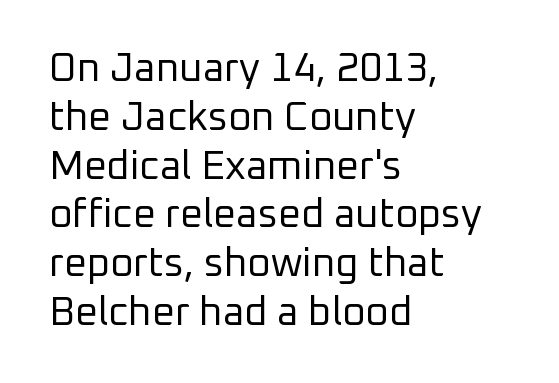
The image shows 40 px regular-weight sans-serif type, upright; set left-aligned, line spacing 1.22x, normal letter spacing, not underlined; low stroke contrast and a medium x-height.
